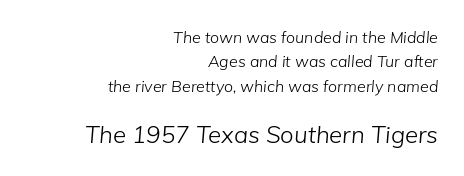
These lines were composed using italics. Which of the two is more prominent by size? The second, at the bottom. Anything drawn beneath the words? Only blank space. Between one letter and the next there's only the usual sliver of space. Normally led — the rows are evenly, conventionally spaced.
